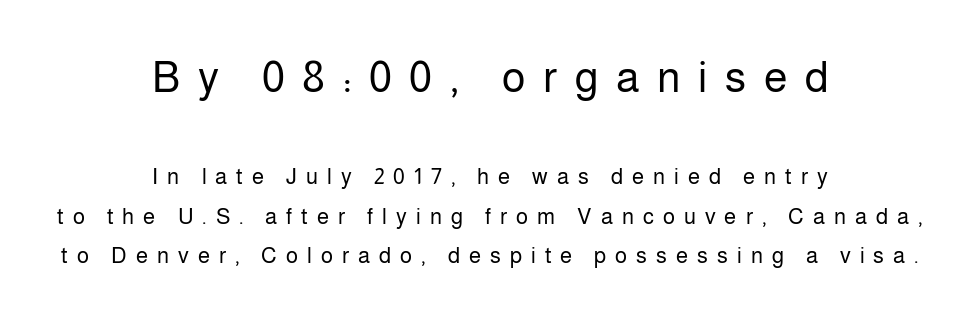
{"serif": "no", "italic": "no", "bold": "no", "weight": "regular", "width": "normal", "stroke_contrast": "low", "x_height": "medium", "monospaced": "no", "underline": "no", "align": "center", "line_spacing_ratio": 1.79, "letter_spacing": "wide", "letter_spacing_em": 0.41, "larger_block": "first", "size_ratio": 1.95, "glyph_px": 43}
